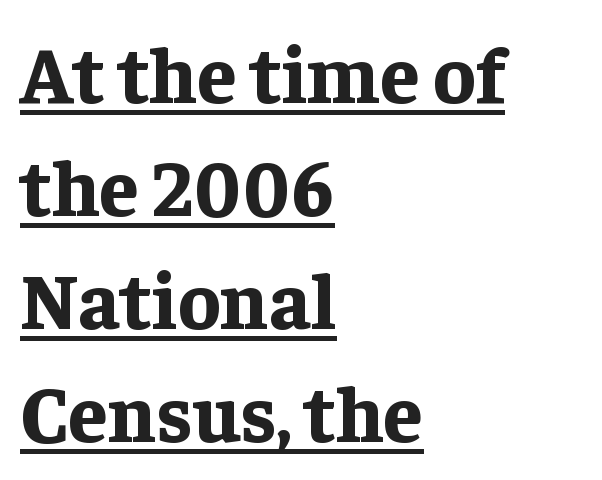
Q: Is the text bold? A: Yes.
Q: Is the text italic (slanted)? A: No, it is upright.
Q: Is the typeface a serif or a sans-serif typeface? A: Serif.
Q: Is the text underlined? A: Yes.
Q: How is the paragraph aligned? A: Left-aligned.
Q: Is the spacing between letters normal or unusually wide? A: Normal.
Q: Is the spacing between lines tight, normal or loose? A: Normal.
Q: Width (condensed, normal, or wide)? A: Normal.
Q: Stroke contrast? A: Low.
Q: x-height? A: Medium.
Q: Monospaced? A: No.
